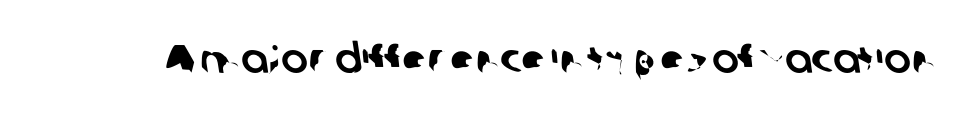
{"serif": "no", "width": "normal", "stroke_contrast": "low", "x_height": "medium", "monospaced": "no", "underline": "no", "letter_spacing": "normal", "letter_spacing_em": 0.0, "glyph_px": 40}
